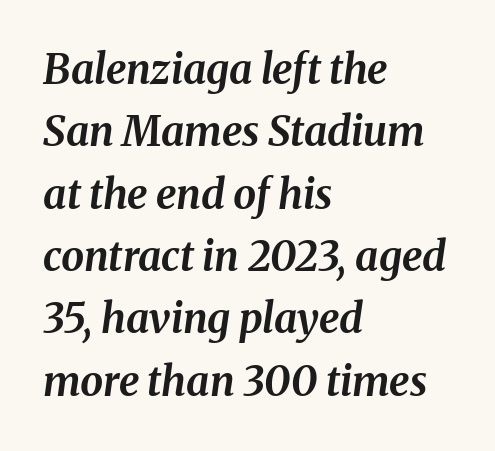
Q: Is the text bold? A: Yes.
Q: Is the text italic (slanted)? A: Yes, it leans right by about 8 degrees.
Q: Is the text underlined? A: No.
Q: How is the paragraph aligned? A: Left-aligned.
Q: Is the spacing between letters normal or unusually wide? A: Normal.
Q: Is the spacing between lines tight, normal or loose? A: Normal.
Q: Width (condensed, normal, or wide)? A: Normal.
Q: Stroke contrast? A: Medium.
Q: x-height? A: Medium.
Q: Monospaced? A: No.
